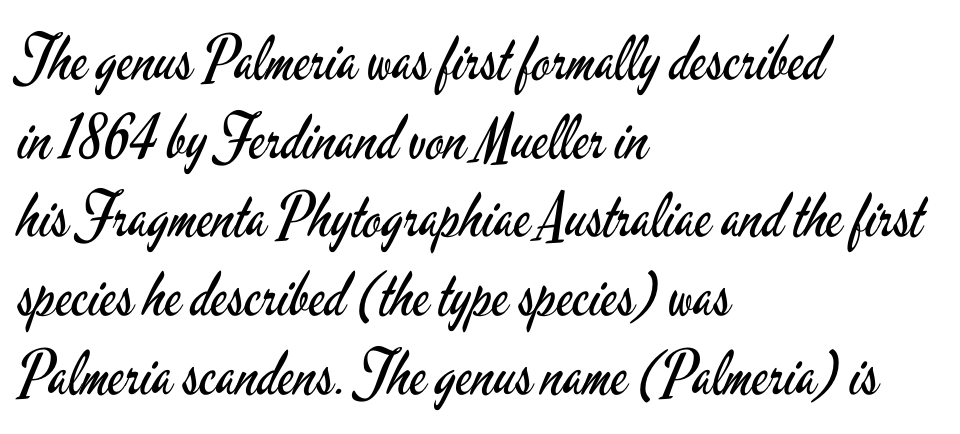
{"serif": "no", "bold": "no", "weight": "regular", "width": "condensed", "stroke_contrast": "low", "x_height": "small", "monospaced": "no", "underline": "no", "align": "left", "line_spacing": "normal", "line_spacing_ratio": 1.29, "letter_spacing": "normal", "letter_spacing_em": 0.0, "glyph_px": 61}
